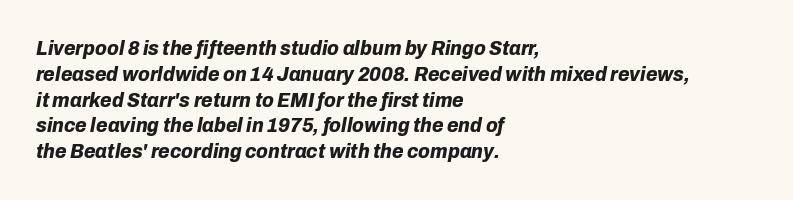
The image shows 21 px bold type, italic (leaning right); set left-aligned, line spacing 1.23x, normal letter spacing, not underlined.
